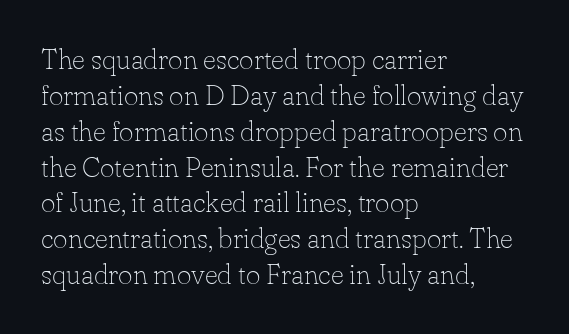
Q: Is the text bold? A: No.
Q: Is the text italic (slanted)? A: No, it is upright.
Q: Is the typeface a serif or a sans-serif typeface? A: Serif.
Q: Is the text underlined? A: No.
Q: How is the paragraph aligned? A: Left-aligned.
Q: Is the spacing between letters normal or unusually wide? A: Normal.
Q: Is the spacing between lines tight, normal or loose? A: Normal.
Q: Width (condensed, normal, or wide)? A: Normal.
Q: Stroke contrast? A: Low.
Q: x-height? A: Small.
Q: Monospaced? A: No.
